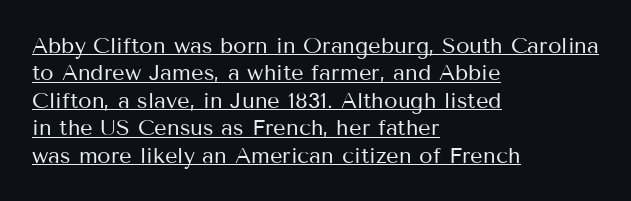
Q: Is the text bold? A: No.
Q: Is the text italic (slanted)? A: No, it is upright.
Q: Is the text underlined? A: Yes.
Q: How is the paragraph aligned? A: Left-aligned.
Q: Is the spacing between letters normal or unusually wide? A: Normal.
Q: Is the spacing between lines tight, normal or loose? A: Normal.
